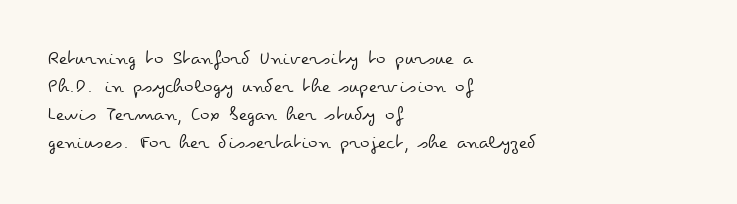
{"italic": "no", "bold": "no", "underline": "no", "align": "left", "line_spacing": "normal", "line_spacing_ratio": 1.4, "letter_spacing": "normal", "letter_spacing_em": 0.0, "glyph_px": 20}
